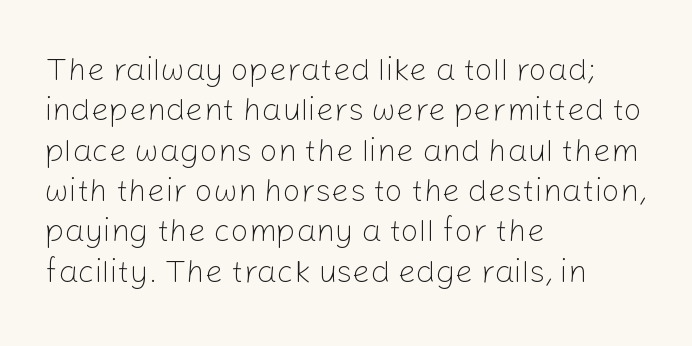
The image shows 32 px light sans-serif type, upright; set left-aligned, normal line spacing (1.26x), normal letter spacing, not underlined; low stroke contrast and a medium x-height.
